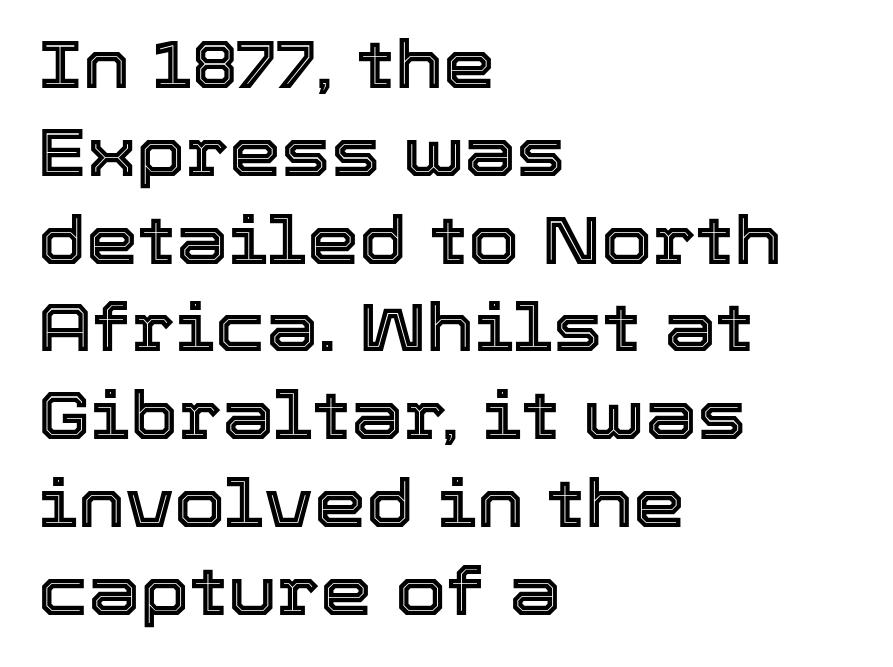
Q: Is the text italic (slanted)? A: No, it is upright.
Q: Is the text underlined? A: No.
Q: How is the paragraph aligned? A: Left-aligned.
Q: Is the spacing between letters normal or unusually wide? A: Normal.
Q: Is the spacing between lines tight, normal or loose? A: Normal.
Q: Width (condensed, normal, or wide)? A: Normal.
Q: x-height? A: Medium.
Q: Monospaced? A: No.
